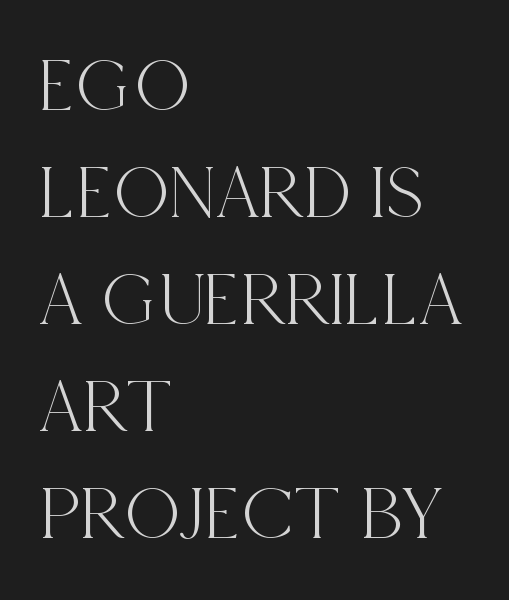
The image shows 77 px condensed serif type, upright; set left-aligned, normal line spacing (1.39x), normal letter spacing, not underlined; a large x-height.
